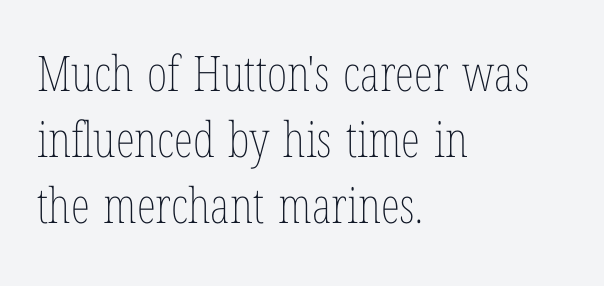
The image shows 49 px thin, condensed type, upright; set left-aligned, normal line spacing (1.35x), normal letter spacing, not underlined; low stroke contrast and a medium x-height.
